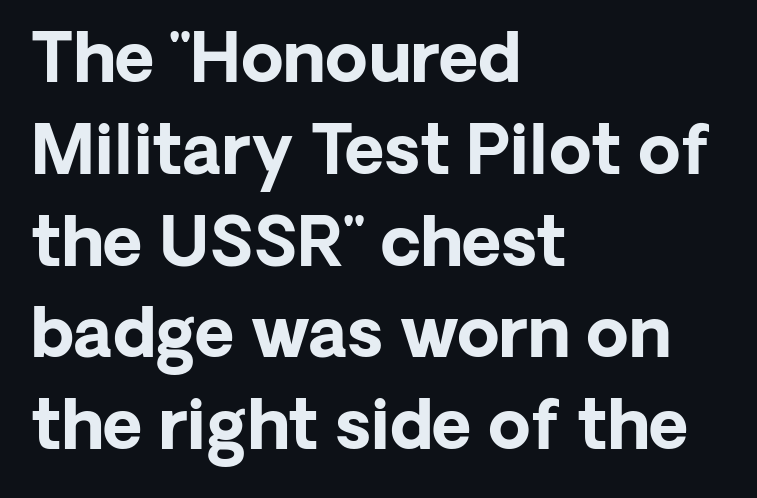
{"serif": "no", "italic": "no", "bold": "yes", "weight": "bold", "width": "normal", "stroke_contrast": "low", "x_height": "medium", "monospaced": "no", "underline": "no", "align": "left", "line_spacing": "normal", "line_spacing_ratio": 1.35, "letter_spacing": "normal", "letter_spacing_em": 0.0, "glyph_px": 68}
